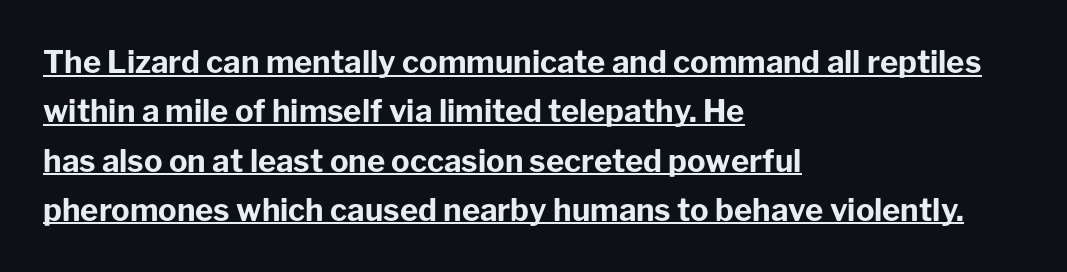
Underlining? Definitely there. You can tell it's not italic because the verticals are truly vertical. The face used here is a sans, in the tradition of grotesques and geometrics. In terms of letterspacing, this is plain default setting. The leading is moderate, giving the passage an even texture. The rendering anchors every line to the left-hand side.
